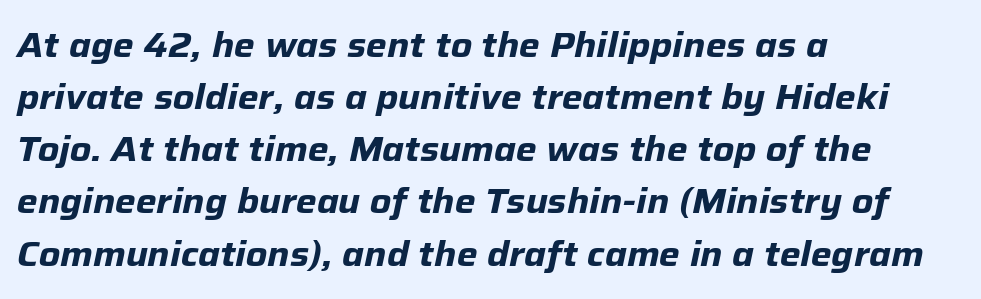
The image shows 35 px bold type, italic (leaning right); set left-aligned, normal line spacing (1.49x), normal letter spacing, not underlined; low stroke contrast and a medium x-height.
